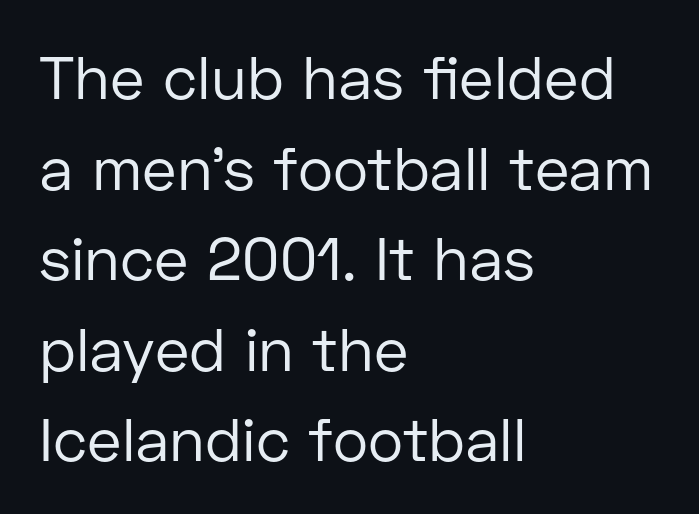
Q: Is the text bold? A: No.
Q: Is the text italic (slanted)? A: No, it is upright.
Q: Is the typeface a serif or a sans-serif typeface? A: Sans-serif.
Q: Is the text underlined? A: No.
Q: How is the paragraph aligned? A: Left-aligned.
Q: Is the spacing between letters normal or unusually wide? A: Normal.
Q: Is the spacing between lines tight, normal or loose? A: Normal.
Q: Width (condensed, normal, or wide)? A: Normal.
Q: Stroke contrast? A: Low.
Q: x-height? A: Medium.
Q: Monospaced? A: No.
